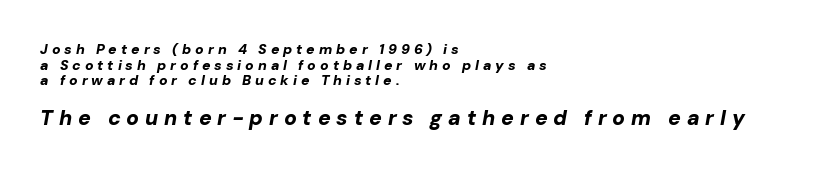
Any mark beneath the type? The region is blank. The letters are spread apart with noticeably loose tracking. A dark, heavy texture on the line: the type is bold. Students, observe: this is what under-led, compact text looks like. The passage shown leans; its letterforms are oblique. Reading down the block, your eye returns to a fixed left position each line.
